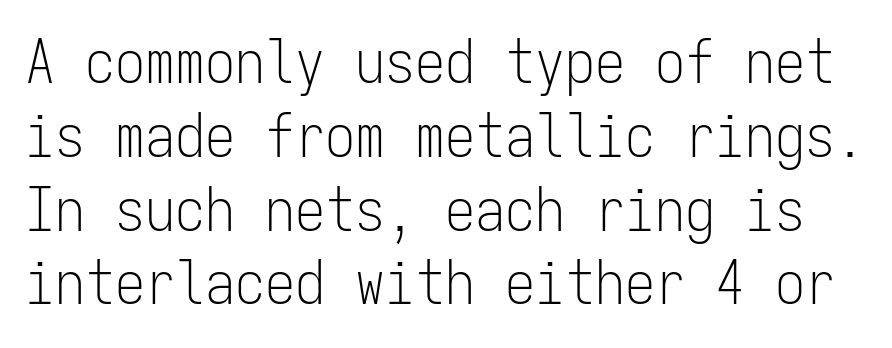
Q: Is the text bold? A: No.
Q: Is the text italic (slanted)? A: No, it is upright.
Q: Is the typeface a serif or a sans-serif typeface? A: Sans-serif.
Q: Is the text underlined? A: No.
Q: Is the spacing between letters normal or unusually wide? A: Normal.
Q: Width (condensed, normal, or wide)? A: Condensed.
Q: Stroke contrast? A: Low.
Q: x-height? A: Medium.
Q: Monospaced? A: Yes.
